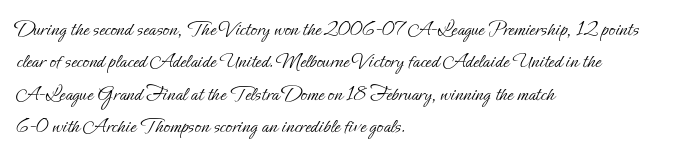
Words float on clear page, feet unadorned. Letters have the restrained weight of plain body copy at most. Horizontal alignment here is leftward, the default for most running prose. Whoever set this chose a conventional vertical rhythm.
